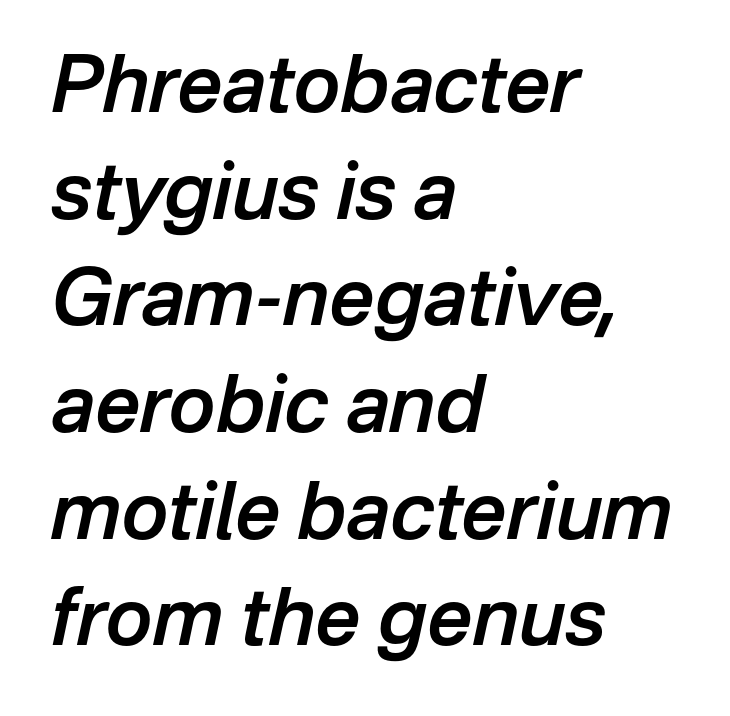
Posture: slanted. What's the leading like? Ordinary, nothing unusual. Proportional: the letters do not fall into vertical columns. A student would call this left alignment; a typographer would say flush left, rag right.
